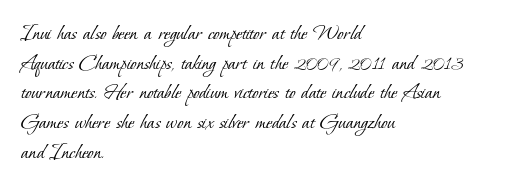
The image shows 23 px text type; set left-aligned, normal line spacing (1.29x), normal letter spacing, not underlined.
